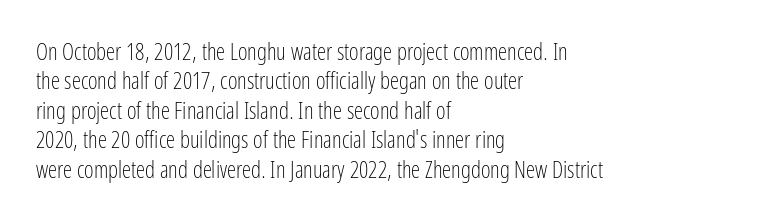
{"italic": "no", "bold": "no", "underline": "no", "align": "left", "line_spacing": "normal", "line_spacing_ratio": 1.28, "letter_spacing": "normal", "letter_spacing_em": 0.0, "glyph_px": 23}
